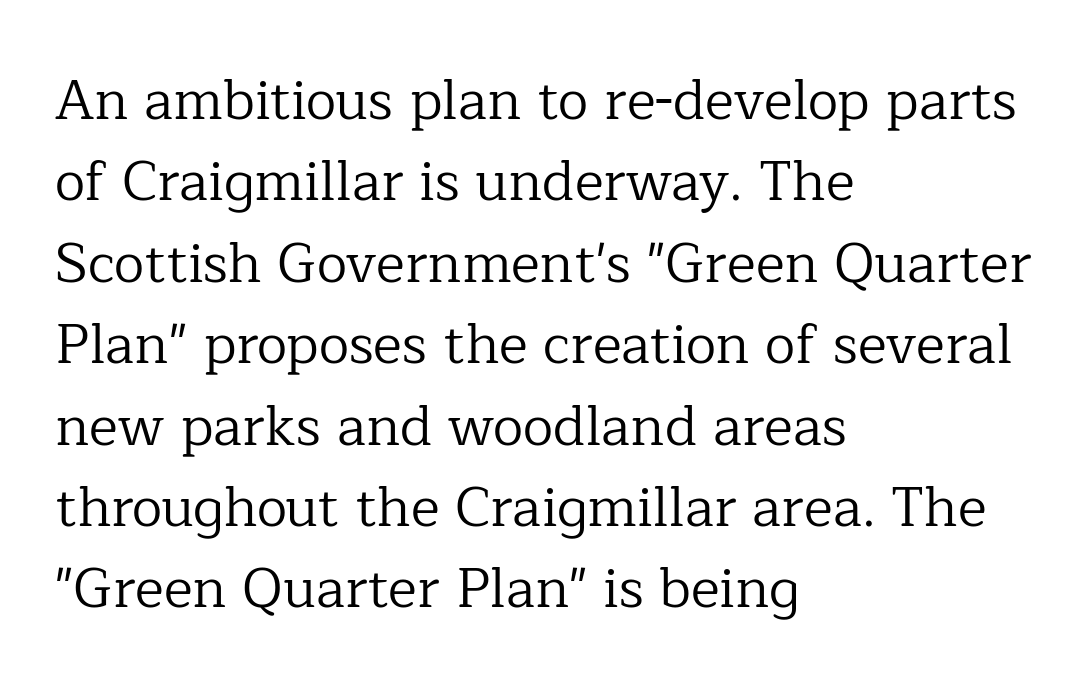
Letters have the restrained weight of plain body copy at most. A typesetter would call this proportional, since set widths differ per character. A typesetter would call this leading conventional body-copy spacing. Notice how the stems are strictly vertical — no italics here.
